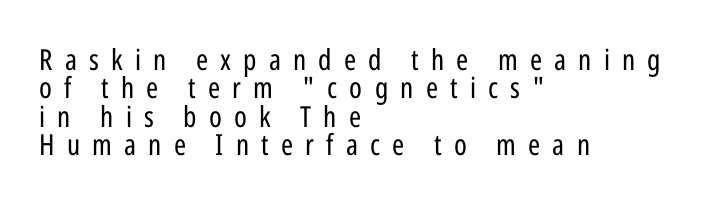
{"serif": "no", "italic": "no", "bold": "no", "weight": "regular", "width": "condensed", "stroke_contrast": "low", "x_height": "medium", "monospaced": "no", "underline": "no", "align": "left", "line_spacing": "tight", "line_spacing_ratio": 0.98, "letter_spacing": "wide", "letter_spacing_em": 0.42, "glyph_px": 29}
